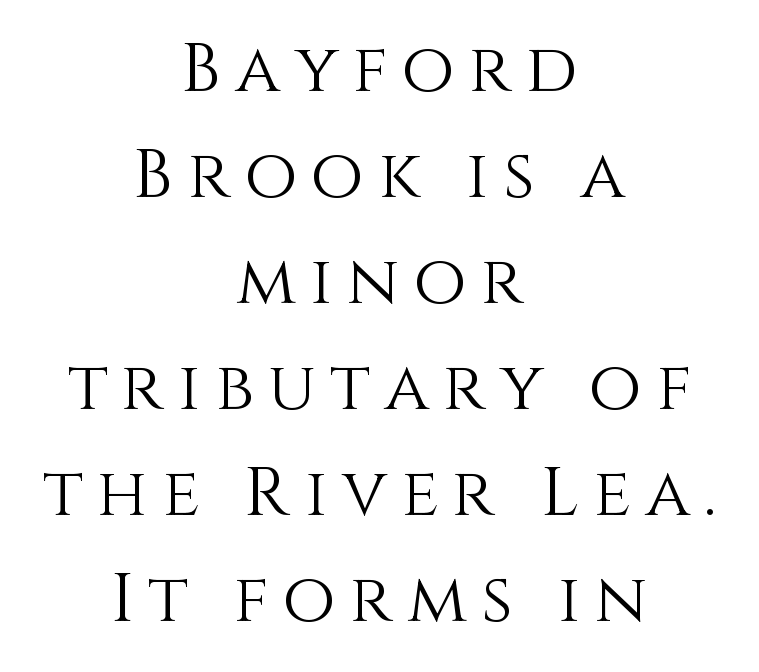
Q: Is the text bold? A: No.
Q: Is the text italic (slanted)? A: No, it is upright.
Q: Is the text underlined? A: No.
Q: How is the paragraph aligned? A: Centered.
Q: Is the spacing between letters normal or unusually wide? A: Unusually wide.
Q: Is the spacing between lines tight, normal or loose? A: Normal.
Q: Width (condensed, normal, or wide)? A: Normal.
Q: Stroke contrast? A: Medium.
Q: x-height? A: Large.
Q: Monospaced? A: No.
